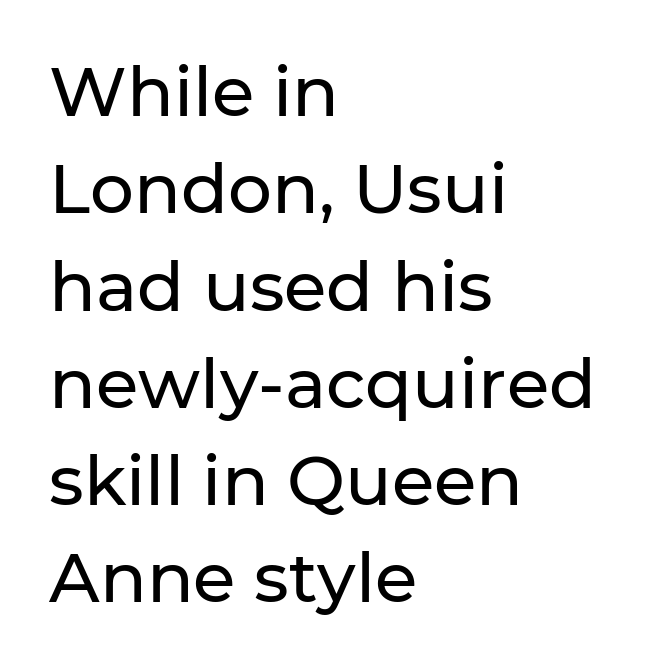
Teacher's note: observe the even left margin — that is flush-left alignment. The foot of each line stays bare and open. Proportional: the letters do not fall into vertical columns. Honestly, the letter spacing is just normal — you wouldn't notice it.
